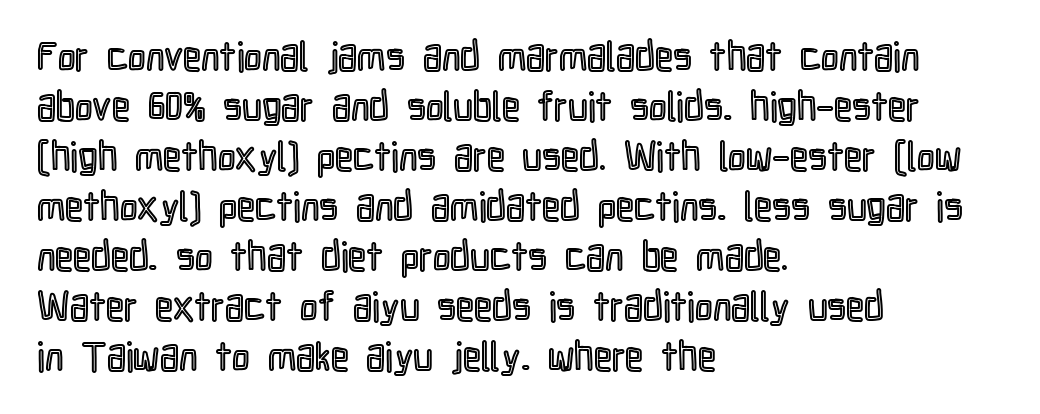
Character widths vary here, with narrow letters taking less room than wide ones. Is the letter spacing exaggerated? No — it looks like the ordinary default. A clean baseline with only descenders dipping below it. The text block is weighted toward the left margin, trailing off unevenly rightward. Rendered with straight, roman letterforms. If you measured baseline to baseline, you'd find a middling distance.
